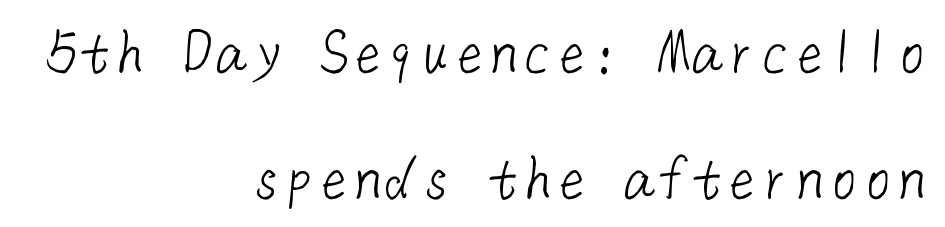
Q: Is the text bold? A: No.
Q: Is the typeface a serif or a sans-serif typeface? A: Sans-serif.
Q: Is the text underlined? A: No.
Q: How is the paragraph aligned? A: Right-aligned.
Q: Is the spacing between letters normal or unusually wide? A: Normal.
Q: Width (condensed, normal, or wide)? A: Normal.
Q: Stroke contrast? A: Low.
Q: x-height? A: Medium.
